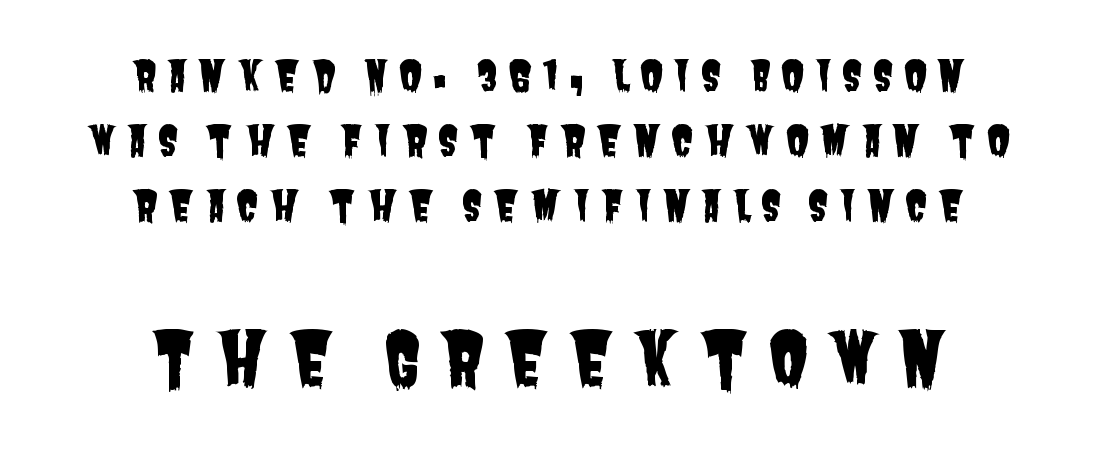
These lines are composed in type without serifs. Each new line begins a customary step beneath the previous one. The letters advance in unequal steps, a hallmark of proportional type. Letters rest on an invisible, unmarked baseline.
